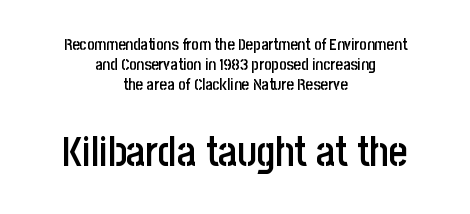
{"serif": "no", "italic": "no", "bold": "semi", "weight": "semibold", "width": "condensed", "stroke_contrast": "low", "x_height": "large", "monospaced": "no", "underline": "no", "align": "center", "line_spacing": "normal", "line_spacing_ratio": 1.26, "letter_spacing": "normal", "letter_spacing_em": 0.0, "larger_block": "second", "size_ratio": 2.56, "glyph_px": 41}
